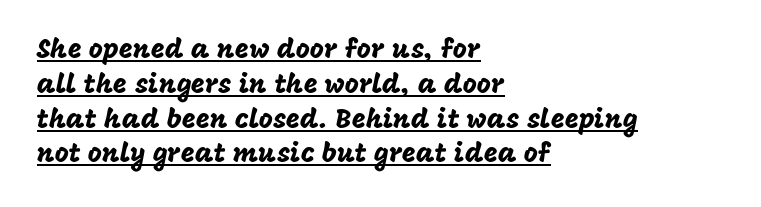
The image shows 27 px text type; set left-aligned, normal line spacing (1.29x), normal letter spacing, underlined.
